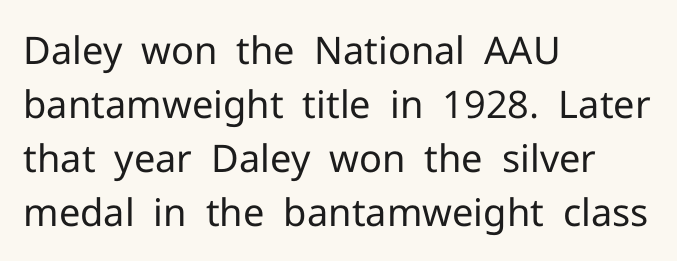
Is this a fixed-width face? No — the glyphs have proportional, varying widths. A clean baseline with only descenders dipping below it. The type is set solid horizontally, with unmodified tracking. Weight: regular or lighter.
